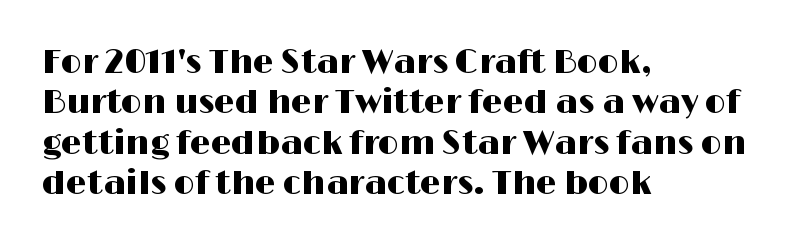
The image shows 33 px wide sans-serif type, upright; set left-aligned, line spacing 1.22x, normal letter spacing, not underlined; high stroke contrast and a medium x-height.
